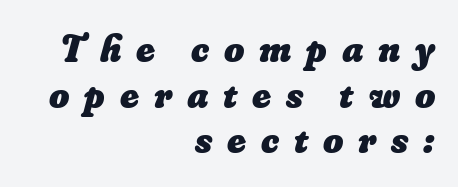
{"bold": "yes", "weight": "heavy", "width": "normal", "stroke_contrast": "low", "x_height": "small", "monospaced": "no", "underline": "no", "align": "right", "line_spacing_ratio": 1.17, "letter_spacing": "wide", "letter_spacing_em": 0.38, "glyph_px": 39}
